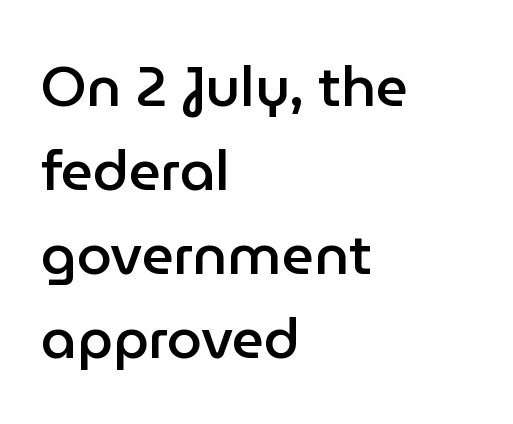
The image shows 56 px semibold sans-serif type, upright; set left-aligned, normal line spacing (1.5x), normal letter spacing, not underlined; low stroke contrast and a medium x-height.
